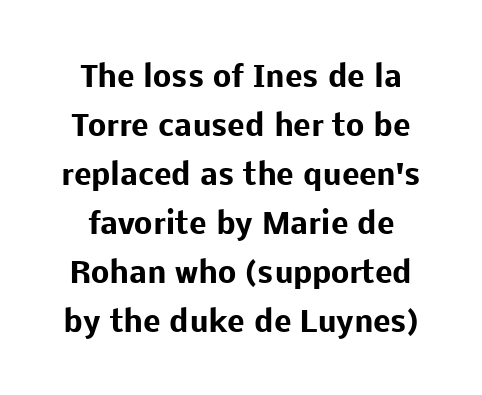
Q: Is the text bold? A: Yes.
Q: Is the text italic (slanted)? A: No, it is upright.
Q: Is the typeface a serif or a sans-serif typeface? A: Sans-serif.
Q: Is the text underlined? A: No.
Q: How is the paragraph aligned? A: Centered.
Q: Is the spacing between letters normal or unusually wide? A: Normal.
Q: Is the spacing between lines tight, normal or loose? A: Normal.
Q: Width (condensed, normal, or wide)? A: Normal.
Q: Stroke contrast? A: Low.
Q: x-height? A: Medium.
Q: Monospaced? A: No.
